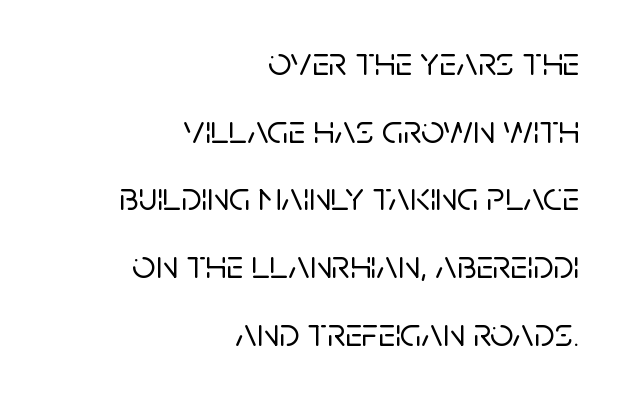
Spacing between characters is what you'd get straight out of the box. Check under the words: just untouched page. Style check: upright. Regular leading. Each letter keeps its own natural width here, so spacing adapts to shape. The characters display no serif detailing; their extremities are plain.
